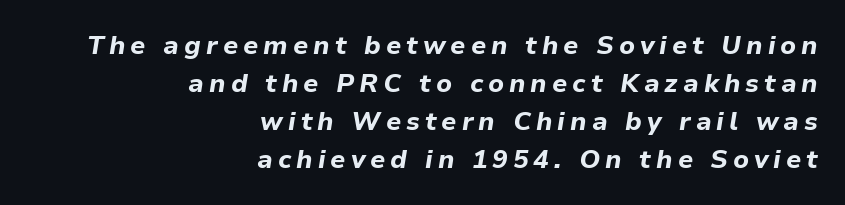
{"italic": "yes", "lean": "right", "slant_degrees": 9, "bold": "yes", "underline": "no", "align": "right", "line_spacing": "normal", "line_spacing_ratio": 1.46, "glyph_px": 26}
